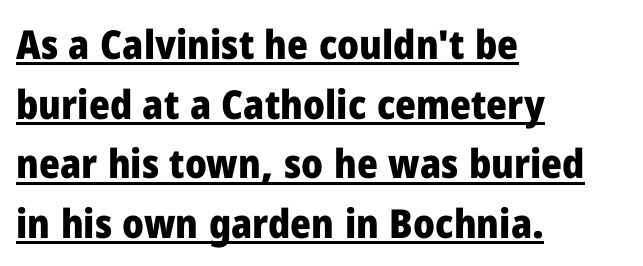
The image shows 40 px heavy sans-serif type, upright; set left-aligned, normal line spacing (1.49x), normal letter spacing, underlined; low stroke contrast and a medium x-height.
